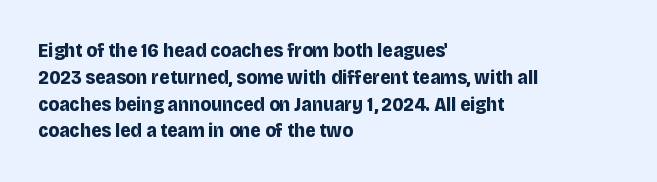
The image shows 20 px bold type, upright; set left-aligned, normal line spacing (1.34x), normal letter spacing, not underlined.
